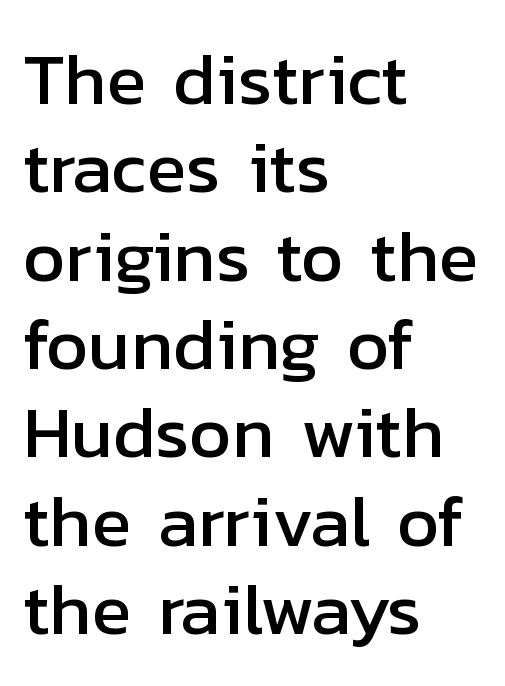
{"serif": "no", "italic": "no", "width": "normal", "stroke_contrast": "low", "x_height": "medium", "monospaced": "no", "underline": "no", "align": "left", "line_spacing_ratio": 1.21, "letter_spacing": "normal", "letter_spacing_em": 0.0, "glyph_px": 73}
